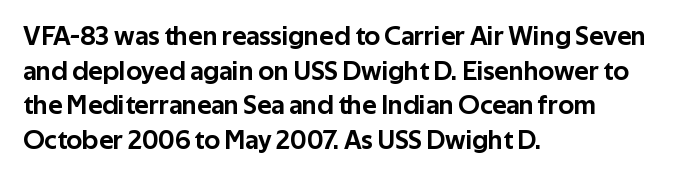
{"italic": "no", "underline": "no", "align": "left", "line_spacing": "normal", "line_spacing_ratio": 1.28, "letter_spacing": "normal", "letter_spacing_em": 0.0, "glyph_px": 27}
